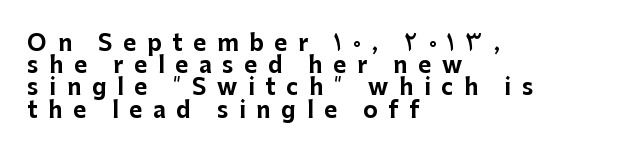
Q: Is the text bold? A: Yes.
Q: Is the text italic (slanted)? A: No, it is upright.
Q: Is the text underlined? A: No.
Q: How is the paragraph aligned? A: Left-aligned.
Q: Is the spacing between letters normal or unusually wide? A: Unusually wide.
Q: Is the spacing between lines tight, normal or loose? A: Tight.
